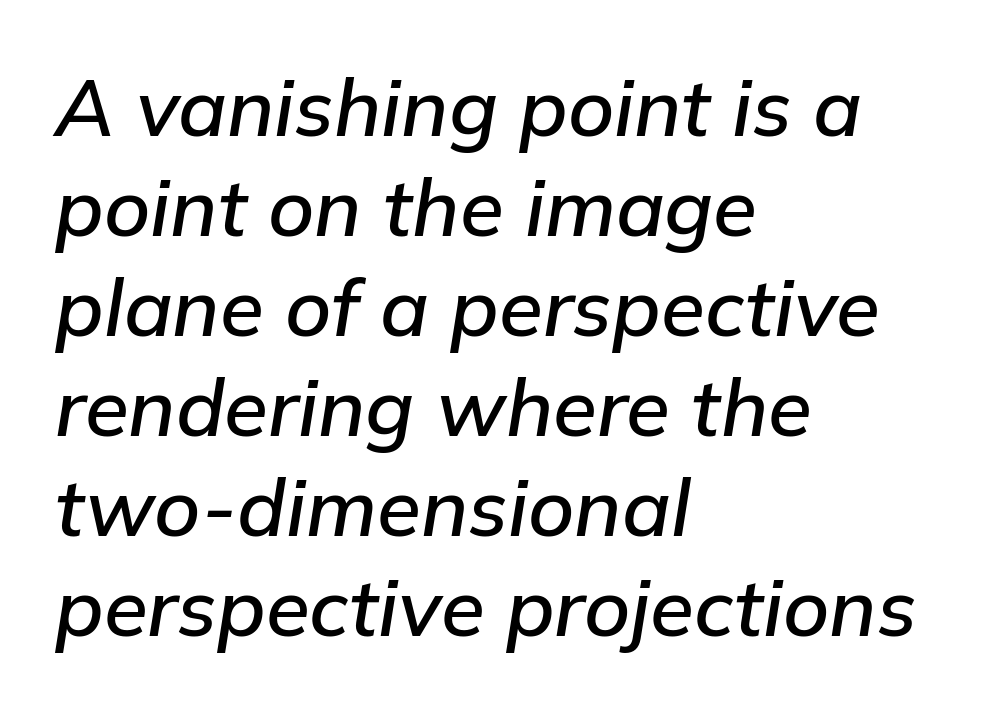
Q: Is the text italic (slanted)? A: Yes, it leans right by about 9 degrees.
Q: Is the text underlined? A: No.
Q: How is the paragraph aligned? A: Left-aligned.
Q: Is the spacing between letters normal or unusually wide? A: Normal.
Q: Is the spacing between lines tight, normal or loose? A: Normal.
Q: Width (condensed, normal, or wide)? A: Normal.
Q: Stroke contrast? A: Low.
Q: x-height? A: Medium.
Q: Monospaced? A: No.
